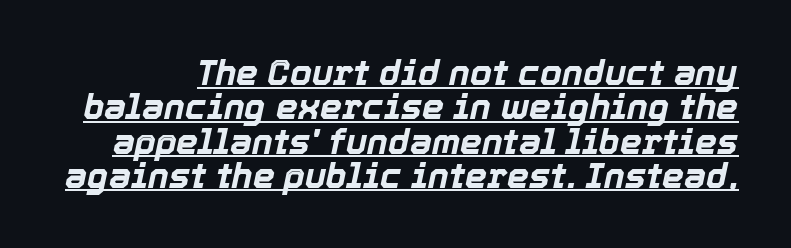
Weight: bold. Glance below the letters and you will spot a drawn line. The passage shown is typed in a proportional face where columns would drift. You could barely slide anything between these rows. The axis of the letterforms is tilted away from vertical. What stands out about the letter spacing? Nothing — it is the standard amount.
